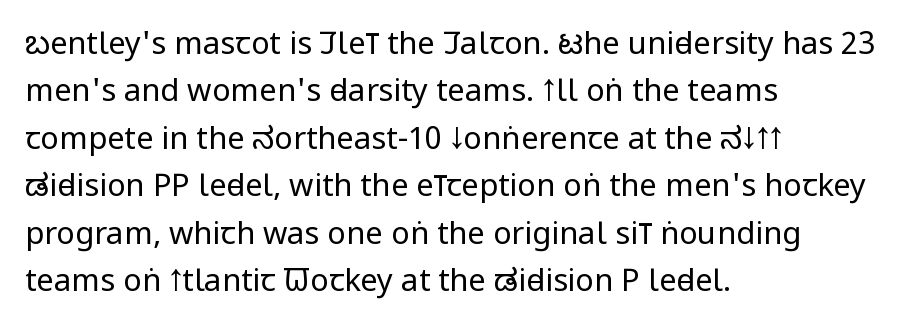
The image shows 31 px regular-weight, condensed sans-serif type, upright; set left-aligned, normal line spacing (1.53x), normal letter spacing, not underlined; low stroke contrast and a large x-height.
